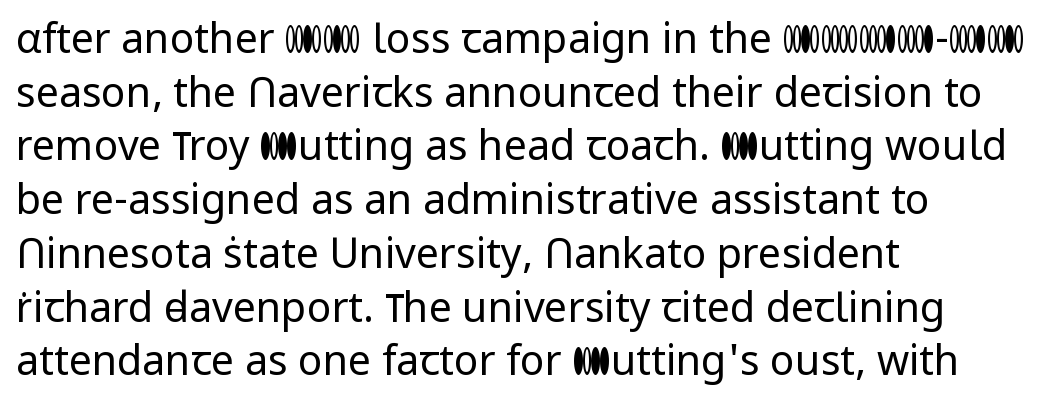
The image shows 41 px regular-weight sans-serif type, upright; set left-aligned, normal line spacing (1.31x), normal letter spacing, not underlined; low stroke contrast and a medium x-height.
